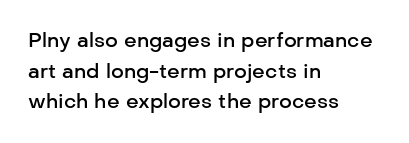
Q: Is the text bold? A: Semi-bold.
Q: Is the text italic (slanted)? A: No, it is upright.
Q: Is the text underlined? A: No.
Q: How is the paragraph aligned? A: Left-aligned.
Q: Is the spacing between letters normal or unusually wide? A: Normal.
Q: Is the spacing between lines tight, normal or loose? A: Normal.
